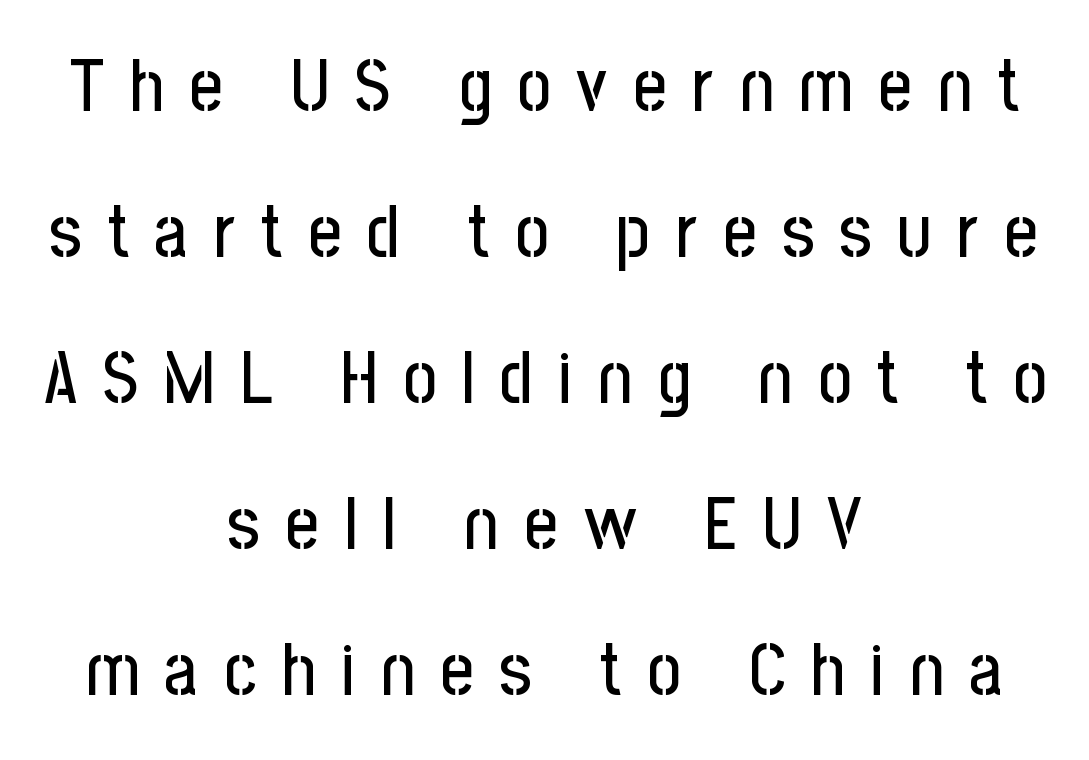
The string is rendered with underlining switched off. The lettering holds an erect, upright posture throughout. Looks like regular typesetting: each glyph gets only the width it needs. Neither beginnings nor endings align; midpoints do. The letters carry no serifs — their stems end cleanly without finishing strokes.
